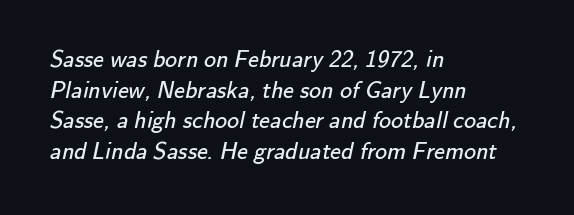
Is the stroke heavy? The answer is a plain regular-or-lighter. Glance below the letters and you will spot only blank space. The lines in this sample share a left origin and differ only in where they stop. Standard letterfit; no display-style spreading of the glyphs. Interline gaps are of average width in this sample.
